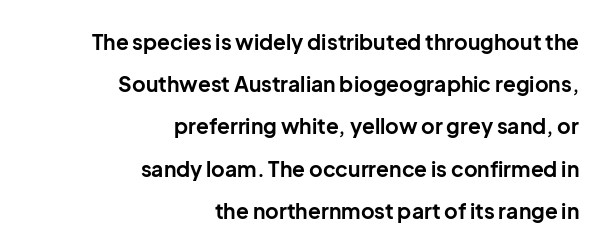
The tracking reads as untouched default to a designer's eye. Italic? Not at all — the glyphs are vertical. Regarding leading, the lines here are spaced well apart. Caption: bold face, heavy strokes. Each line ends at the same right margin while the left side varies.
